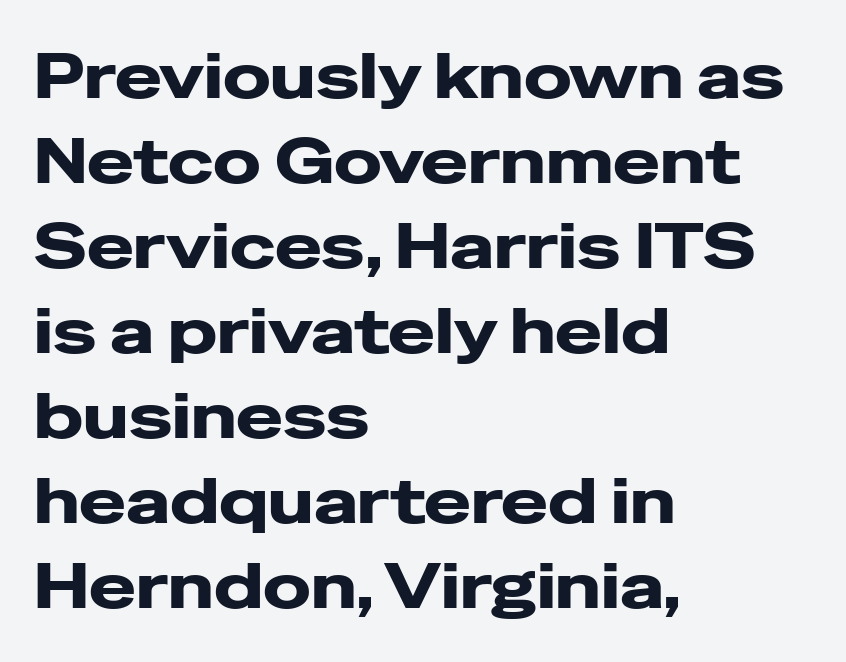
{"serif": "no", "italic": "no", "width": "wide", "stroke_contrast": "low", "x_height": "medium", "monospaced": "no", "underline": "no", "align": "left", "line_spacing": "normal", "line_spacing_ratio": 1.35, "letter_spacing": "normal", "letter_spacing_em": 0.0, "glyph_px": 63}
